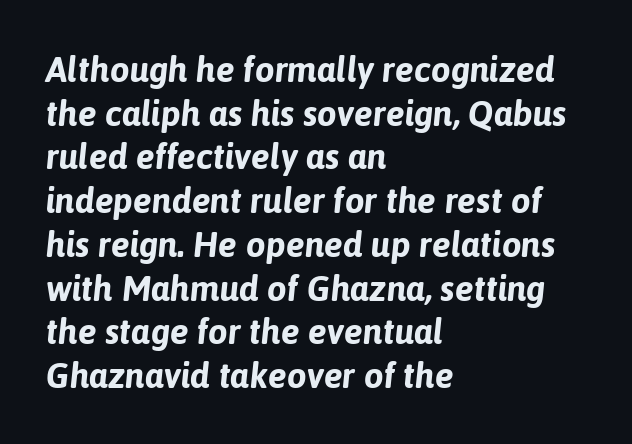
{"italic": "yes", "lean": "right", "slant_degrees": 6, "bold": "yes", "weight": "bold", "width": "normal", "stroke_contrast": "low", "x_height": "medium", "monospaced": "no", "underline": "no", "align": "left", "line_spacing": "normal", "line_spacing_ratio": 1.25, "letter_spacing": "normal", "letter_spacing_em": 0.0, "glyph_px": 35}
